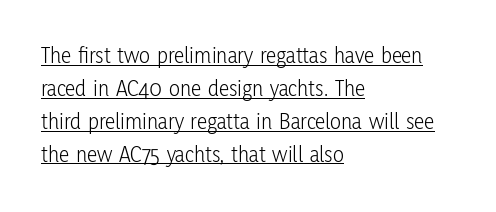
The image shows 23 px text type, upright; set left-aligned, normal line spacing (1.43x), normal letter spacing, underlined.
